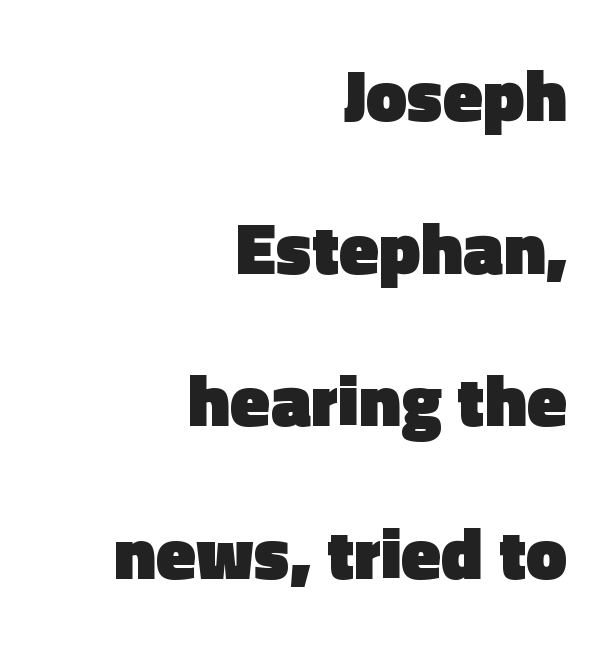
The image shows 73 px heavy sans-serif type, upright; set right-aligned, loose line spacing (2.09x), normal letter spacing, not underlined; a medium x-height.
